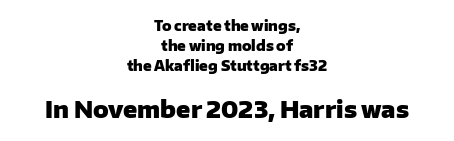
The image shows 23 px bold type, upright; set centered, normal line spacing (1.42x), normal letter spacing, not underlined; the second (bottom) block is 1.64x larger.
